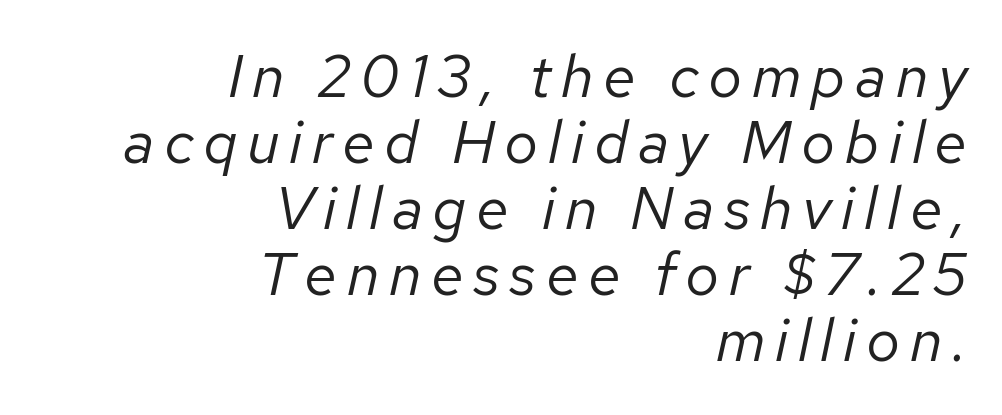
Q: Is the text bold? A: No.
Q: Is the text italic (slanted)? A: Yes, it leans right by about 12 degrees.
Q: Is the text underlined? A: No.
Q: How is the paragraph aligned? A: Right-aligned.
Q: Is the spacing between lines tight, normal or loose? A: Tight.
Q: Width (condensed, normal, or wide)? A: Normal.
Q: Stroke contrast? A: Low.
Q: x-height? A: Medium.
Q: Monospaced? A: No.
